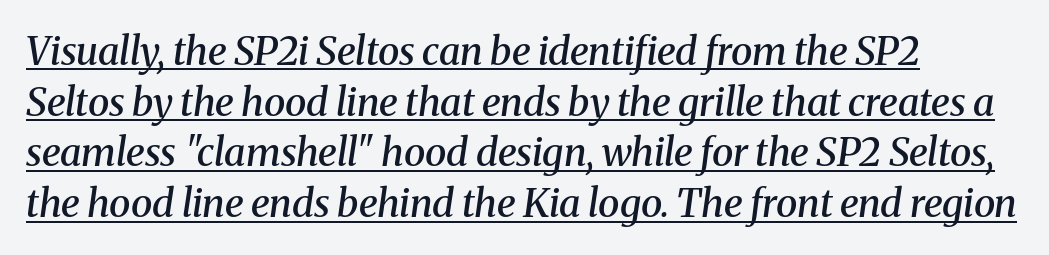
Style check: oblique. The letters are semibold — heavier than regular but short of a full bold. Regarding serifs, this sample has them. The gaps between neighbouring characters are ordinary and unremarkable. The rag falls on the right side of this text block.
